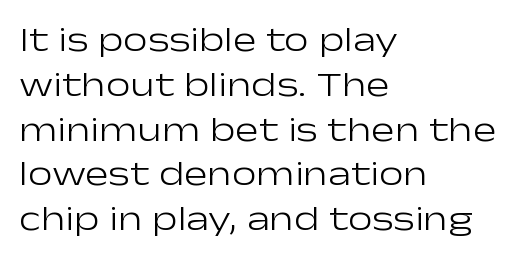
{"serif": "no", "italic": "no", "bold": "no", "weight": "light", "width": "wide", "stroke_contrast": "low", "x_height": "medium", "monospaced": "no", "underline": "no", "align": "left", "line_spacing": "normal", "line_spacing_ratio": 1.28, "letter_spacing": "normal", "letter_spacing_em": 0.0, "glyph_px": 35}
